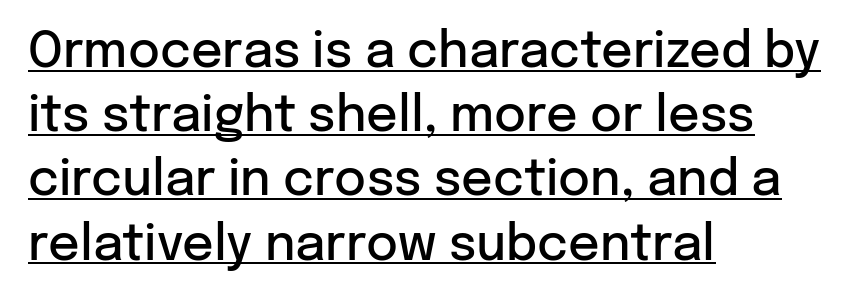
Honestly, the underline is the first thing you notice here. The font's upright variant was chosen for this text. Does the type have serifs? No, each stem ends abruptly. The tracking reads as untouched default to a designer's eye. Looks like regular typesetting: each glyph gets only the width it needs.
